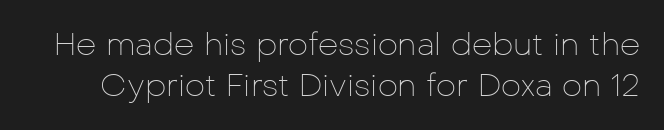
{"serif": "no", "italic": "no", "bold": "no", "weight": "thin", "width": "normal", "stroke_contrast": "low", "x_height": "medium", "monospaced": "no", "underline": "no", "line_spacing": "normal", "line_spacing_ratio": 1.29, "letter_spacing": "normal", "letter_spacing_em": 0.0, "glyph_px": 32}
